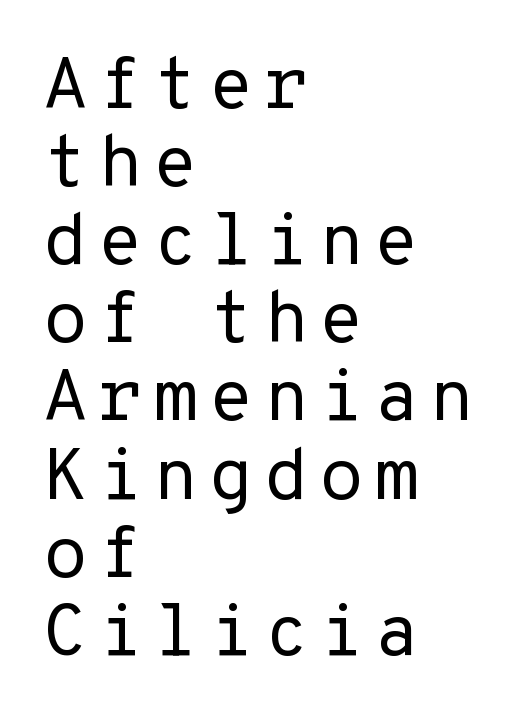
The image shows 73 px regular-weight sans-serif type, upright; set left-aligned, tight line spacing (1.07x), not underlined; low stroke contrast and a medium x-height.
